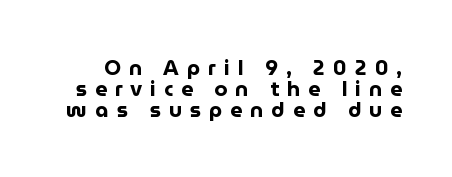
{"italic": "no", "bold": "yes", "underline": "no", "line_spacing": "tight", "line_spacing_ratio": 1.0, "letter_spacing": "wide", "letter_spacing_em": 0.38, "glyph_px": 21}
